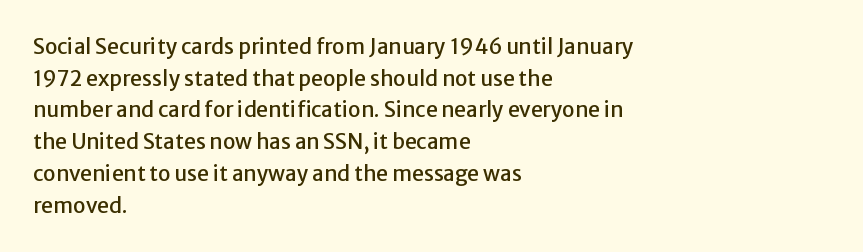
Q: Is the text italic (slanted)? A: No, it is upright.
Q: Is the text underlined? A: No.
Q: How is the paragraph aligned? A: Left-aligned.
Q: Is the spacing between letters normal or unusually wide? A: Normal.
Q: Is the spacing between lines tight, normal or loose? A: Normal.
